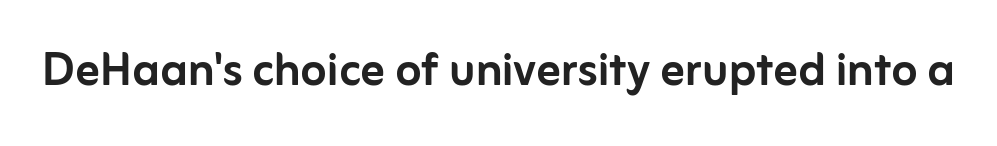
Q: Is the text italic (slanted)? A: No, it is upright.
Q: Is the typeface a serif or a sans-serif typeface? A: Sans-serif.
Q: Is the text underlined? A: No.
Q: Is the spacing between letters normal or unusually wide? A: Normal.
Q: Width (condensed, normal, or wide)? A: Normal.
Q: Stroke contrast? A: Low.
Q: x-height? A: Medium.
Q: Monospaced? A: No.
